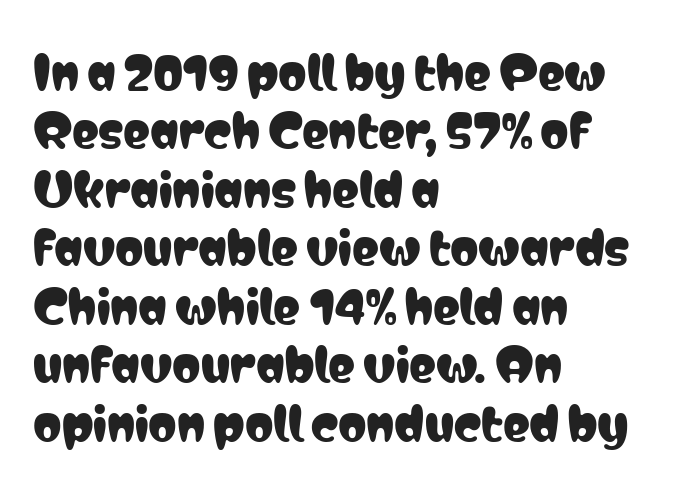
{"serif": "no", "italic": "no", "width": "condensed", "stroke_contrast": "low", "x_height": "medium", "monospaced": "no", "underline": "no", "align": "left", "line_spacing": "normal", "line_spacing_ratio": 1.3, "letter_spacing": "normal", "letter_spacing_em": 0.0, "glyph_px": 45}
